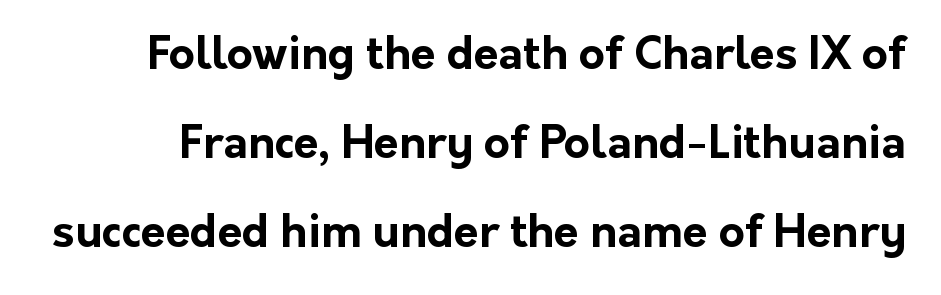
Q: Is the text bold? A: Yes.
Q: Is the text italic (slanted)? A: No, it is upright.
Q: Is the typeface a serif or a sans-serif typeface? A: Sans-serif.
Q: Is the text underlined? A: No.
Q: Is the spacing between letters normal or unusually wide? A: Normal.
Q: Is the spacing between lines tight, normal or loose? A: Loose.
Q: Width (condensed, normal, or wide)? A: Normal.
Q: Stroke contrast? A: Low.
Q: x-height? A: Medium.
Q: Monospaced? A: No.
